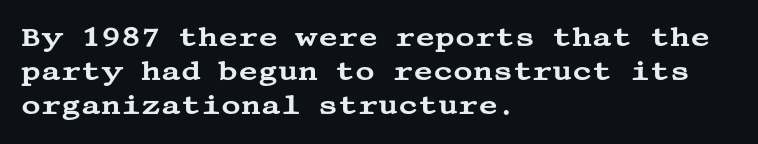
{"italic": "no", "underline": "no", "align": "left", "line_spacing": "normal", "line_spacing_ratio": 1.26, "letter_spacing": "normal", "letter_spacing_em": 0.0, "glyph_px": 27}
